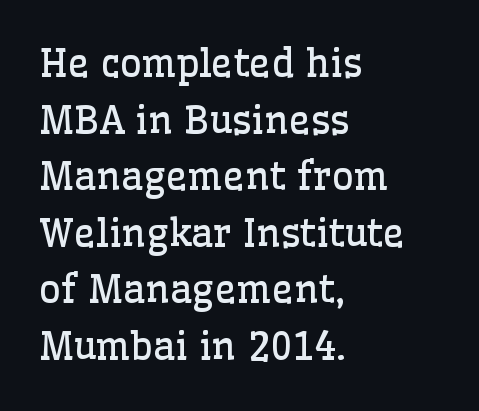
The image shows 38 px regular-weight serif type, upright; set left-aligned, normal line spacing (1.49x), normal letter spacing, not underlined; low stroke contrast and a medium x-height.
